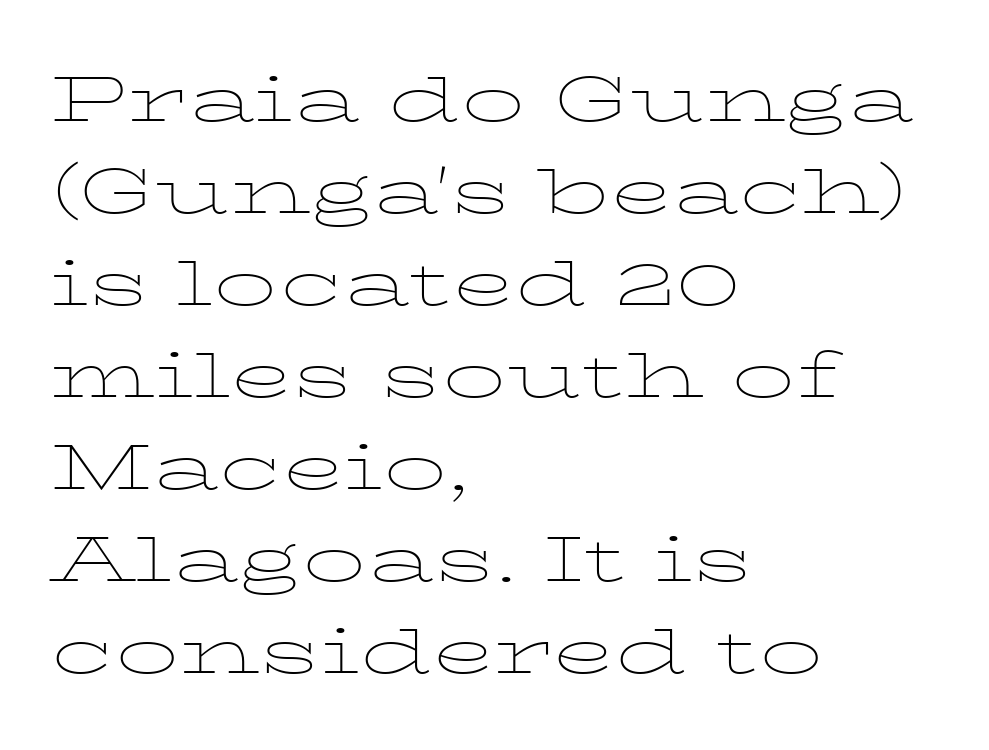
Q: Is the text bold? A: No.
Q: Is the text italic (slanted)? A: No, it is upright.
Q: Is the typeface a serif or a sans-serif typeface? A: Serif.
Q: Is the text underlined? A: No.
Q: How is the paragraph aligned? A: Left-aligned.
Q: Is the spacing between letters normal or unusually wide? A: Normal.
Q: Is the spacing between lines tight, normal or loose? A: Normal.
Q: Width (condensed, normal, or wide)? A: Wide.
Q: Stroke contrast? A: Low.
Q: x-height? A: Medium.
Q: Monospaced? A: No.
